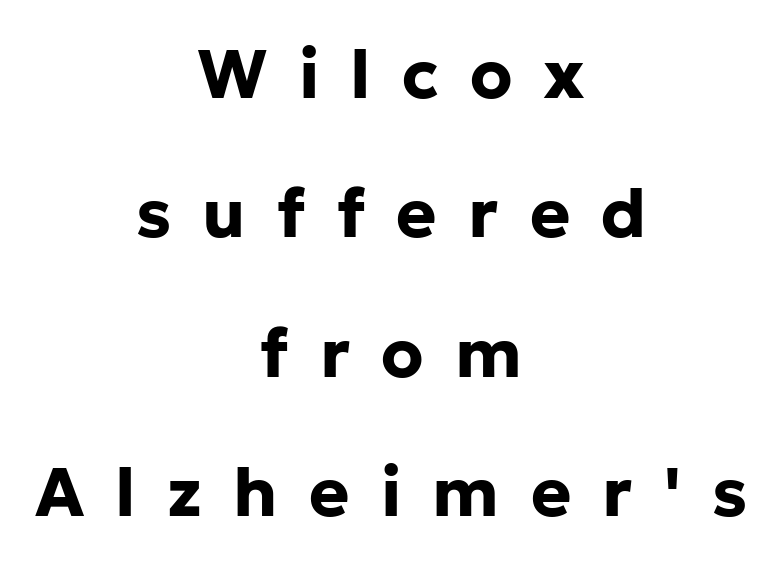
{"serif": "no", "italic": "no", "bold": "yes", "weight": "bold", "width": "normal", "stroke_contrast": "low", "x_height": "medium", "monospaced": "no", "underline": "no", "align": "center", "line_spacing": "loose", "line_spacing_ratio": 2.05, "letter_spacing": "wide", "letter_spacing_em": 0.46, "glyph_px": 68}
